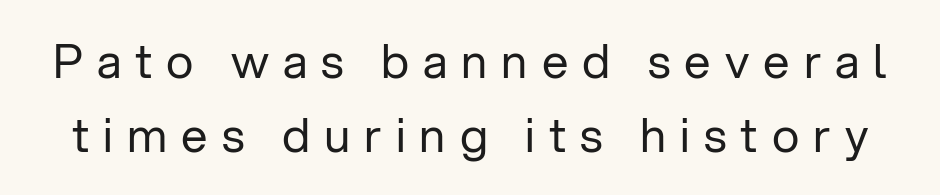
Q: Is the text bold? A: No.
Q: Is the text italic (slanted)? A: No, it is upright.
Q: Is the typeface a serif or a sans-serif typeface? A: Sans-serif.
Q: Is the text underlined? A: No.
Q: Is the spacing between letters normal or unusually wide? A: Unusually wide.
Q: Is the spacing between lines tight, normal or loose? A: Normal.
Q: Width (condensed, normal, or wide)? A: Normal.
Q: Stroke contrast? A: Low.
Q: x-height? A: Medium.
Q: Monospaced? A: No.
